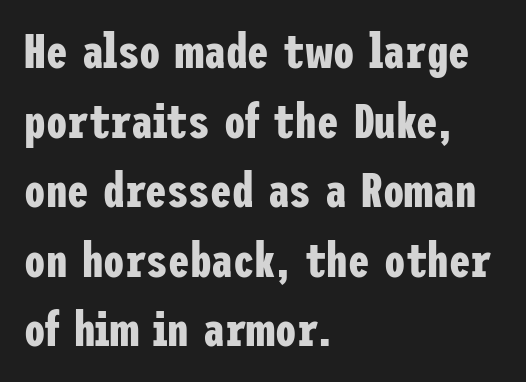
Q: Is the text bold? A: Yes.
Q: Is the text italic (slanted)? A: No, it is upright.
Q: Is the typeface a serif or a sans-serif typeface? A: Sans-serif.
Q: Is the text underlined? A: No.
Q: How is the paragraph aligned? A: Left-aligned.
Q: Is the spacing between letters normal or unusually wide? A: Normal.
Q: Is the spacing between lines tight, normal or loose? A: Normal.
Q: Width (condensed, normal, or wide)? A: Condensed.
Q: Stroke contrast? A: Low.
Q: x-height? A: Medium.
